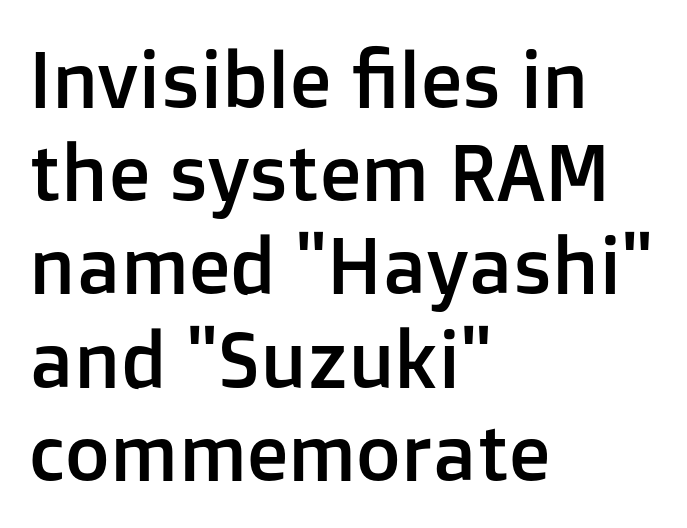
Q: Is the text italic (slanted)? A: No, it is upright.
Q: Is the typeface a serif or a sans-serif typeface? A: Sans-serif.
Q: Is the text underlined? A: No.
Q: How is the paragraph aligned? A: Left-aligned.
Q: Is the spacing between letters normal or unusually wide? A: Normal.
Q: Width (condensed, normal, or wide)? A: Normal.
Q: Stroke contrast? A: Low.
Q: x-height? A: Medium.
Q: Monospaced? A: No.
